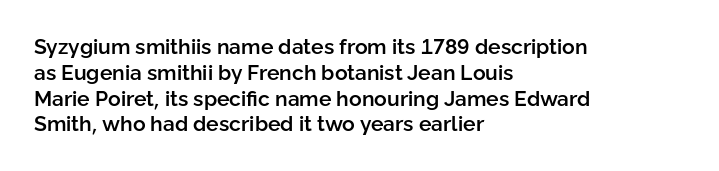
Q: Is the text bold? A: Semi-bold.
Q: Is the text italic (slanted)? A: No, it is upright.
Q: Is the text underlined? A: No.
Q: How is the paragraph aligned? A: Left-aligned.
Q: Is the spacing between letters normal or unusually wide? A: Normal.
